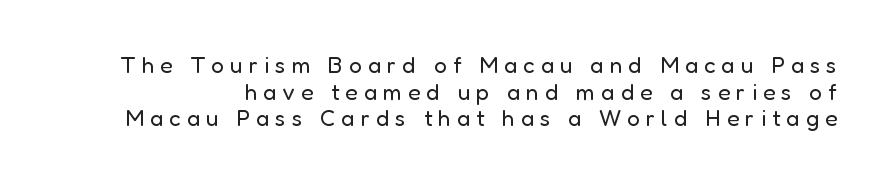
Inter-character spacing is expanded well beyond the font's built-in metrics. Weight: in the light-to-regular range. Ascenders rise straight up at ninety degrees. The passage shown is not underscored anywhere.
